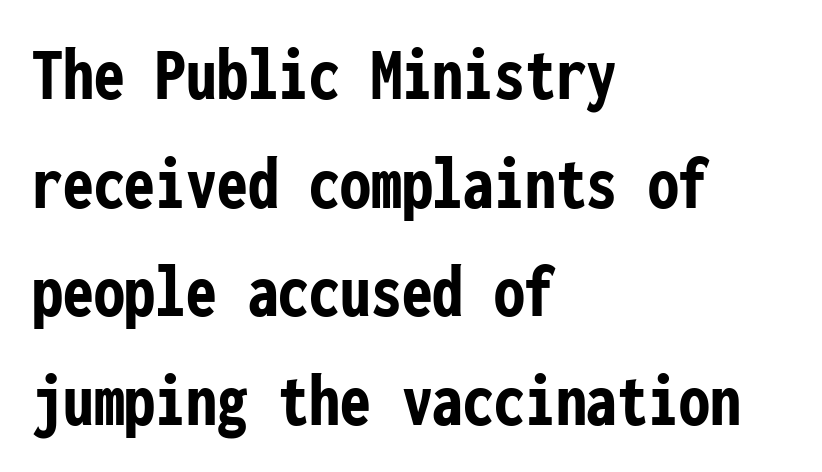
Q: Is the text bold? A: Yes.
Q: Is the text italic (slanted)? A: No, it is upright.
Q: Is the typeface a serif or a sans-serif typeface? A: Sans-serif.
Q: Is the text underlined? A: No.
Q: How is the paragraph aligned? A: Left-aligned.
Q: Is the spacing between letters normal or unusually wide? A: Normal.
Q: Is the spacing between lines tight, normal or loose? A: Normal.
Q: Width (condensed, normal, or wide)? A: Condensed.
Q: Stroke contrast? A: Low.
Q: x-height? A: Medium.
Q: Monospaced? A: Yes.
